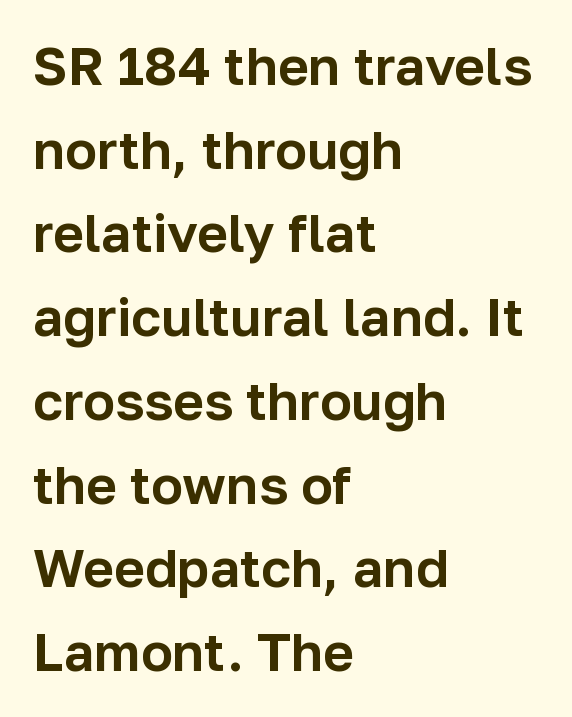
Q: Is the text italic (slanted)? A: No, it is upright.
Q: Is the typeface a serif or a sans-serif typeface? A: Sans-serif.
Q: Is the text underlined? A: No.
Q: How is the paragraph aligned? A: Left-aligned.
Q: Is the spacing between letters normal or unusually wide? A: Normal.
Q: Is the spacing between lines tight, normal or loose? A: Normal.
Q: Width (condensed, normal, or wide)? A: Normal.
Q: Stroke contrast? A: Low.
Q: x-height? A: Medium.
Q: Monospaced? A: No.
